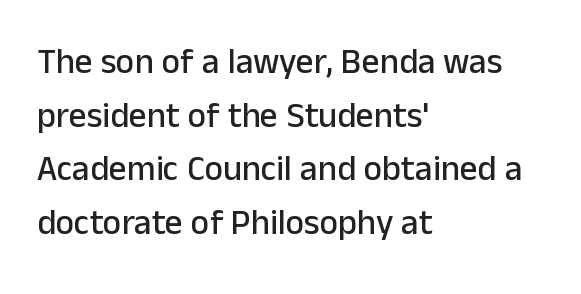
Q: Is the text italic (slanted)? A: No, it is upright.
Q: Is the typeface a serif or a sans-serif typeface? A: Sans-serif.
Q: Is the text underlined? A: No.
Q: How is the paragraph aligned? A: Left-aligned.
Q: Is the spacing between letters normal or unusually wide? A: Normal.
Q: Is the spacing between lines tight, normal or loose? A: Normal.
Q: Width (condensed, normal, or wide)? A: Normal.
Q: Stroke contrast? A: Low.
Q: x-height? A: Medium.
Q: Monospaced? A: No.
